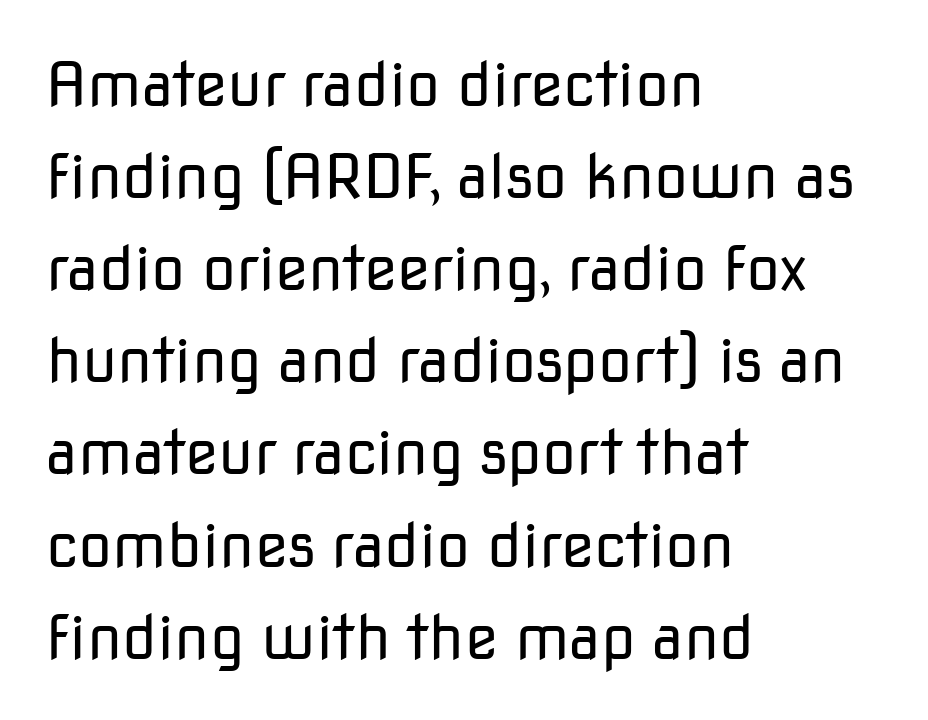
The image shows 61 px regular-weight sans-serif type, upright; set left-aligned, normal line spacing (1.51x), normal letter spacing, not underlined; low stroke contrast and a medium x-height.
